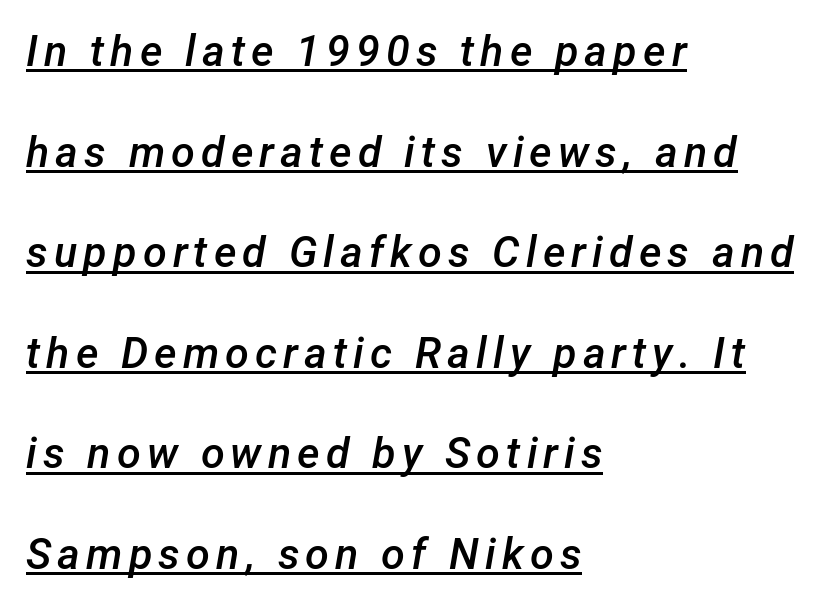
Every letter is mildly thick-stroked: semibold rather than bold. Has an underline been added? It has. These lines stand farther apart than default settings would place them. Rendered with sloped, italic letterforms. Each line starts at the same left margin while the right side varies.
